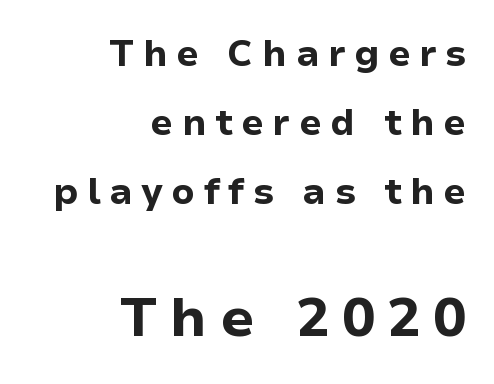
The image shows 55 px bold sans-serif type, upright; set right-aligned, line spacing 1.87x, unusually wide letter spacing (+0.23 em), not underlined; the second (bottom) block is 1.49x larger; low stroke contrast and a medium x-height.
